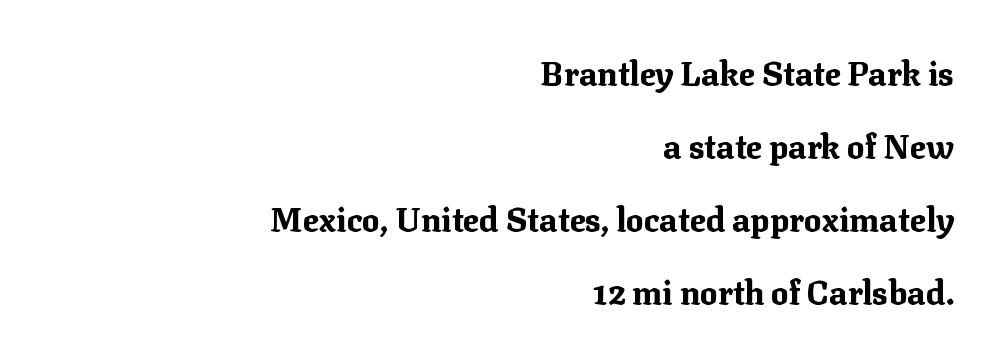
Q: Is the text bold? A: Yes.
Q: Is the text italic (slanted)? A: No, it is upright.
Q: Is the typeface a serif or a sans-serif typeface? A: Serif.
Q: Is the text underlined? A: No.
Q: How is the paragraph aligned? A: Right-aligned.
Q: Is the spacing between letters normal or unusually wide? A: Normal.
Q: Is the spacing between lines tight, normal or loose? A: Loose.
Q: Width (condensed, normal, or wide)? A: Normal.
Q: Stroke contrast? A: Medium.
Q: x-height? A: Medium.
Q: Monospaced? A: No.
